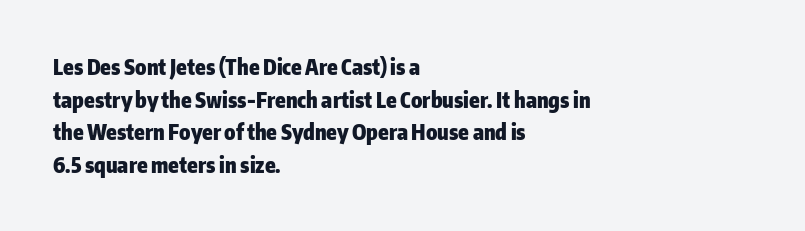
The image shows 21 px bold type, upright; set left-aligned, normal line spacing (1.55x), normal letter spacing, not underlined.
